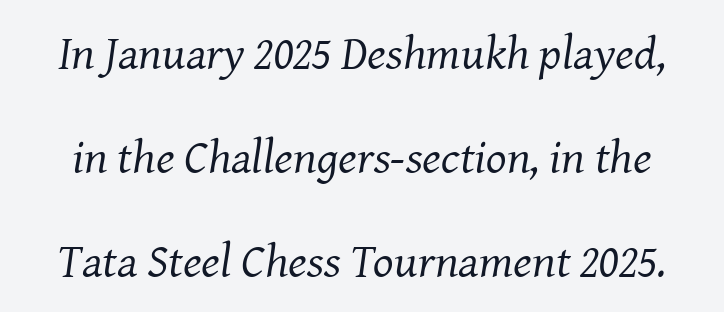
Q: Is the text bold? A: No.
Q: Is the text italic (slanted)? A: Yes, it leans right by about 8 degrees.
Q: Is the typeface a serif or a sans-serif typeface? A: Serif.
Q: Is the text underlined? A: No.
Q: Is the spacing between letters normal or unusually wide? A: Normal.
Q: Is the spacing between lines tight, normal or loose? A: Loose.
Q: Width (condensed, normal, or wide)? A: Normal.
Q: Stroke contrast? A: Medium.
Q: x-height? A: Medium.
Q: Monospaced? A: No.
